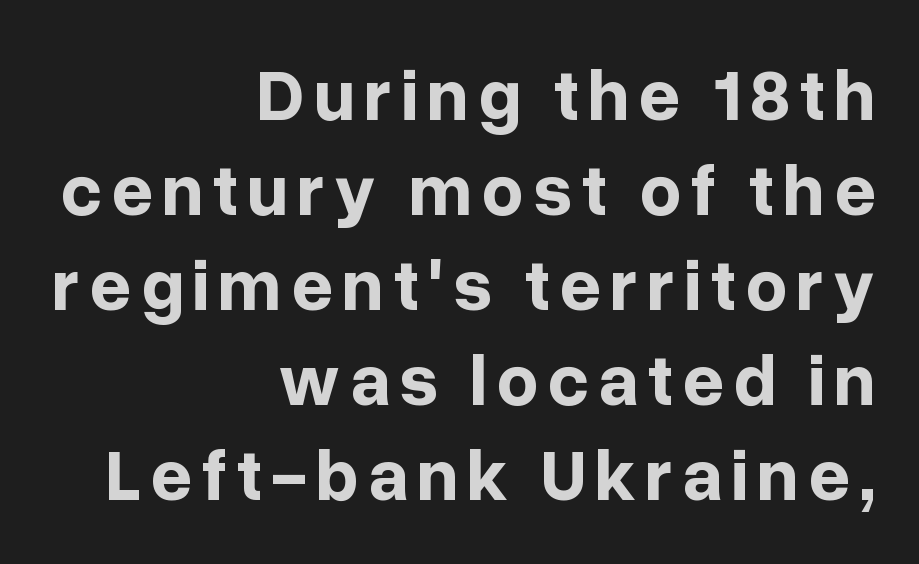
The image shows 73 px bold sans-serif type, upright; set right-aligned, normal line spacing (1.3x), not underlined; low stroke contrast and a medium x-height.
